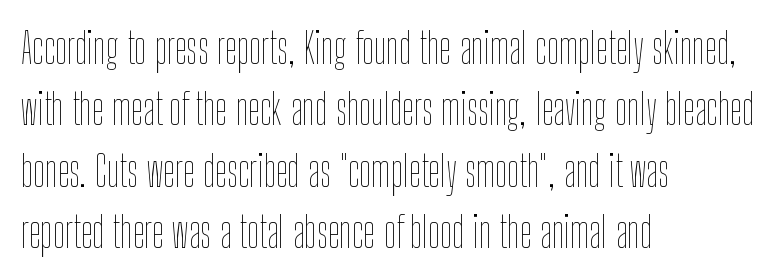
Note the varied advance widths — an 'i' is clearly narrower than an 'm'. Unmarked baselines from the first word to the last. No heavy texture on the line: the type isn't bold. This sample keeps an unexceptional amount of space between lines. Glyph-to-glyph distance matches everyday printed text.
